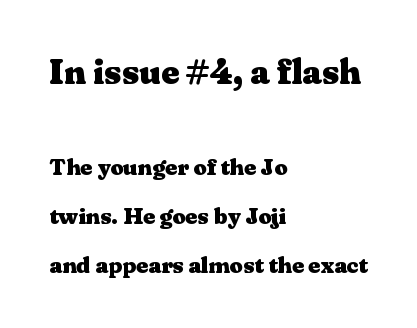
Examine the stroke ends and you'll spot serifs. Look at the tracking — it's just the regular setting, nothing added. Do the characters align in a grid? No, the font is proportional. In terms of posture, this sample is upright. How would I describe the line gaps? Wide and relaxed. Does the weight exceed regular? Yes, all the way to bold.
